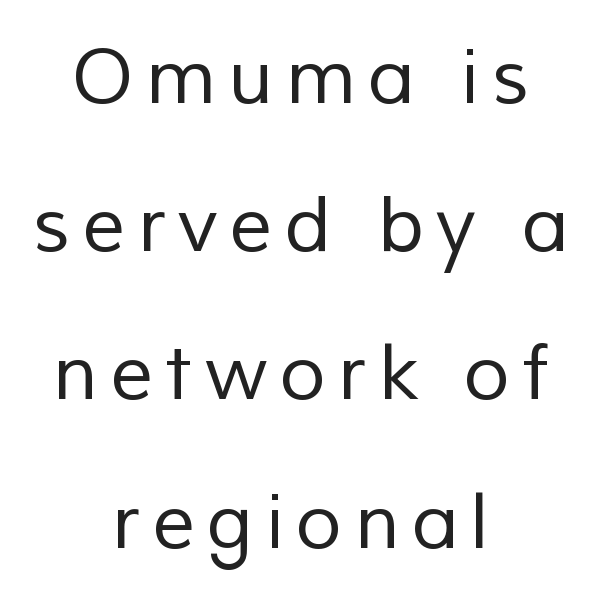
The image shows 76 px regular-weight sans-serif type; set centered, loose line spacing (1.95x), not underlined; low stroke contrast and a medium x-height.
